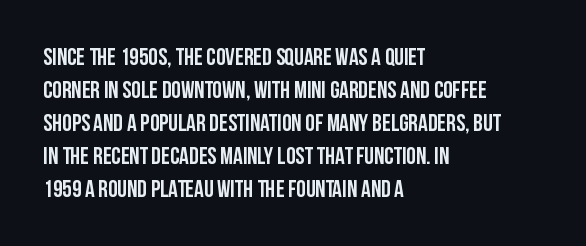
Q: Is the text bold? A: Yes.
Q: Is the text italic (slanted)? A: No, it is upright.
Q: Is the text underlined? A: No.
Q: How is the paragraph aligned? A: Left-aligned.
Q: Is the spacing between letters normal or unusually wide? A: Normal.
Q: Is the spacing between lines tight, normal or loose? A: Normal.
